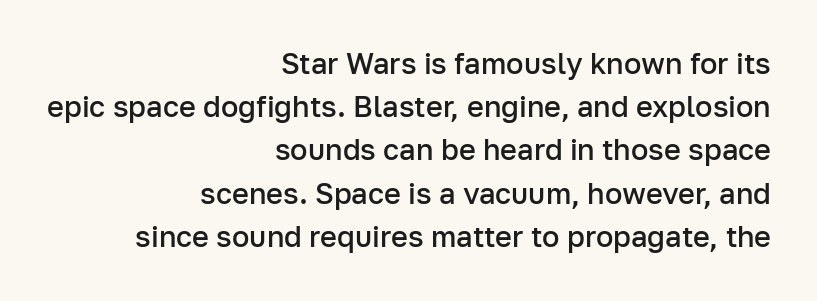
Q: Is the text bold? A: Semi-bold.
Q: Is the text italic (slanted)? A: No, it is upright.
Q: Is the typeface a serif or a sans-serif typeface? A: Sans-serif.
Q: Is the text underlined? A: No.
Q: How is the paragraph aligned? A: Right-aligned.
Q: Is the spacing between letters normal or unusually wide? A: Normal.
Q: Is the spacing between lines tight, normal or loose? A: Normal.
Q: Width (condensed, normal, or wide)? A: Normal.
Q: Stroke contrast? A: Low.
Q: x-height? A: Medium.
Q: Monospaced? A: No.
